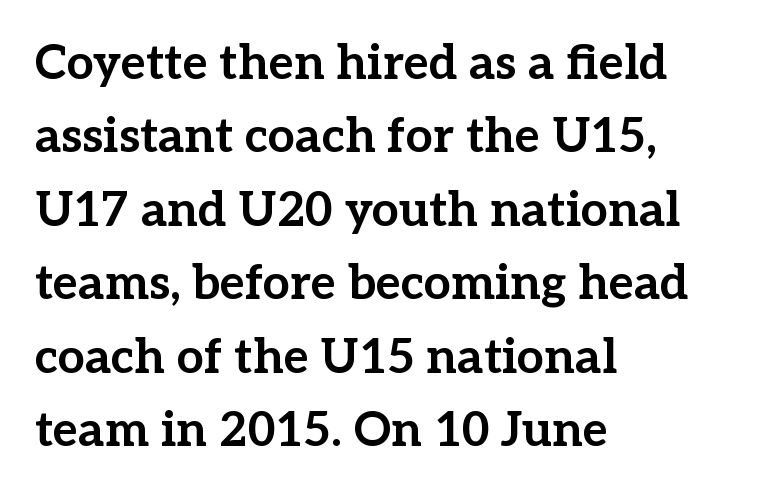
{"serif": "yes", "italic": "no", "bold": "yes", "weight": "bold", "width": "normal", "stroke_contrast": "low", "x_height": "medium", "monospaced": "no", "underline": "no", "align": "left", "line_spacing": "normal", "line_spacing_ratio": 1.53, "letter_spacing": "normal", "letter_spacing_em": 0.0, "glyph_px": 48}
